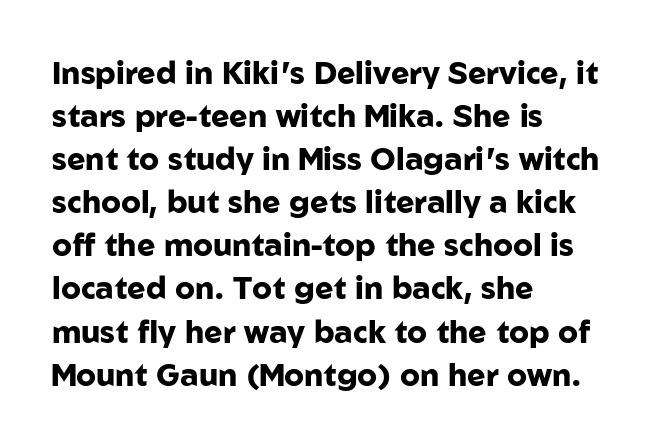
{"serif": "no", "italic": "no", "bold": "yes", "weight": "heavy", "width": "normal", "stroke_contrast": "low", "x_height": "medium", "monospaced": "no", "underline": "no", "align": "left", "line_spacing": "normal", "line_spacing_ratio": 1.39, "letter_spacing": "normal", "letter_spacing_em": 0.0, "glyph_px": 31}
